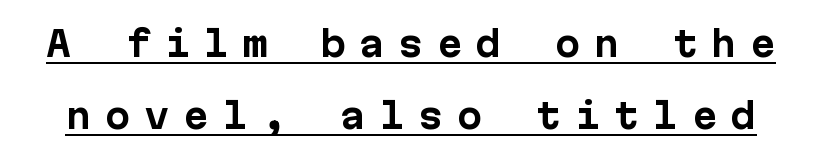
The image shows 34 px bold sans-serif type, upright; set loose line spacing (2.13x), unusually wide letter spacing (+0.4 em), underlined; low stroke contrast and a medium x-height.
